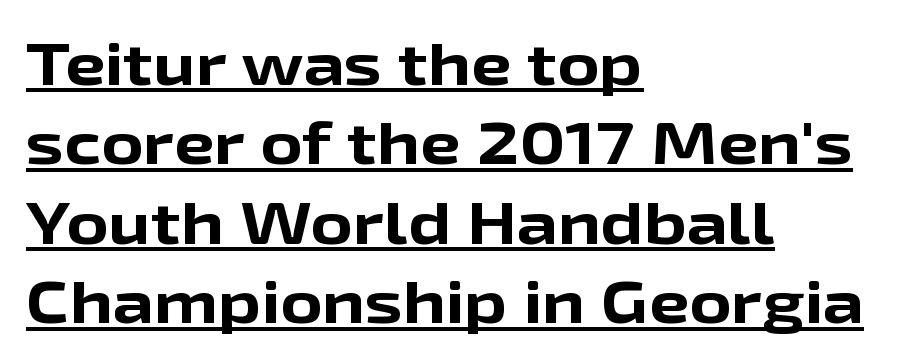
Each glyph is drawn with heavy, bold strokes. Looks like regular typesetting: each glyph gets only the width it needs. This rendering leaves character spacing at its baseline value. Vertically, the passage feels balanced, rows spaced as you'd expect.
